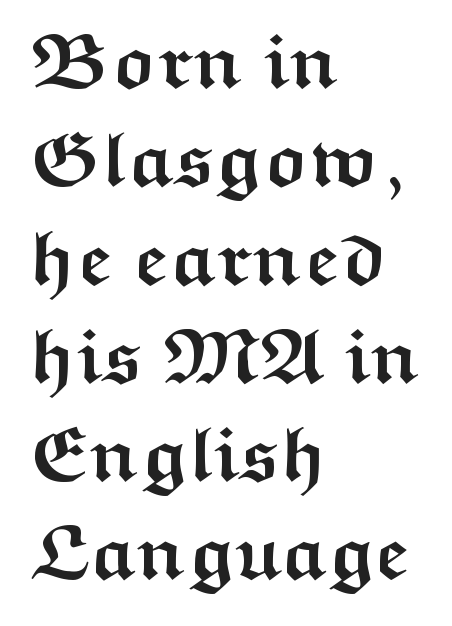
{"serif": "no", "italic": "no", "bold": "yes", "weight": "semibold", "width": "wide", "stroke_contrast": "medium", "x_height": "medium", "monospaced": "no", "underline": "no", "align": "left", "line_spacing": "normal", "line_spacing_ratio": 1.26, "letter_spacing": "normal", "letter_spacing_em": 0.0, "glyph_px": 78}
